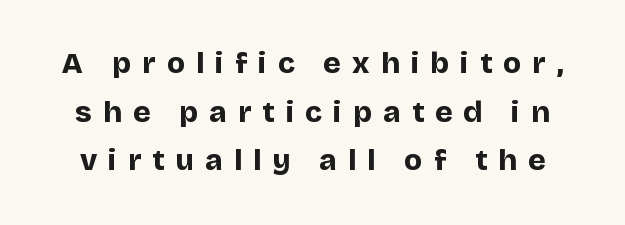
Q: Is the text bold? A: Yes.
Q: Is the text italic (slanted)? A: No, it is upright.
Q: Is the typeface a serif or a sans-serif typeface? A: Sans-serif.
Q: Is the text underlined? A: No.
Q: Is the spacing between letters normal or unusually wide? A: Unusually wide.
Q: Is the spacing between lines tight, normal or loose? A: Normal.
Q: Width (condensed, normal, or wide)? A: Normal.
Q: Stroke contrast? A: Low.
Q: x-height? A: Large.
Q: Monospaced? A: No.
